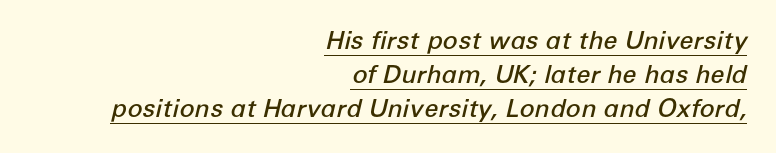
Q: Is the text bold? A: Semi-bold.
Q: Is the text italic (slanted)? A: Yes, it leans right by about 12 degrees.
Q: Is the text underlined? A: Yes.
Q: How is the paragraph aligned? A: Right-aligned.
Q: Is the spacing between letters normal or unusually wide? A: Normal.
Q: Is the spacing between lines tight, normal or loose? A: Normal.
